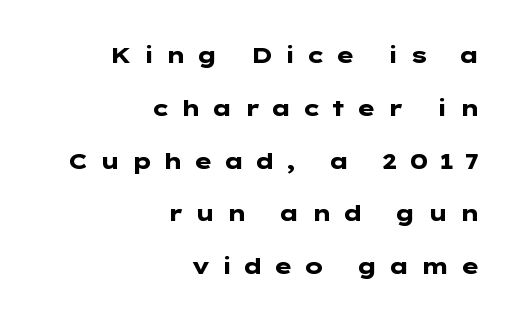
The image shows 22 px bold type, upright; set right-aligned, loose line spacing (2.4x), unusually wide letter spacing (+0.48 em), not underlined.
